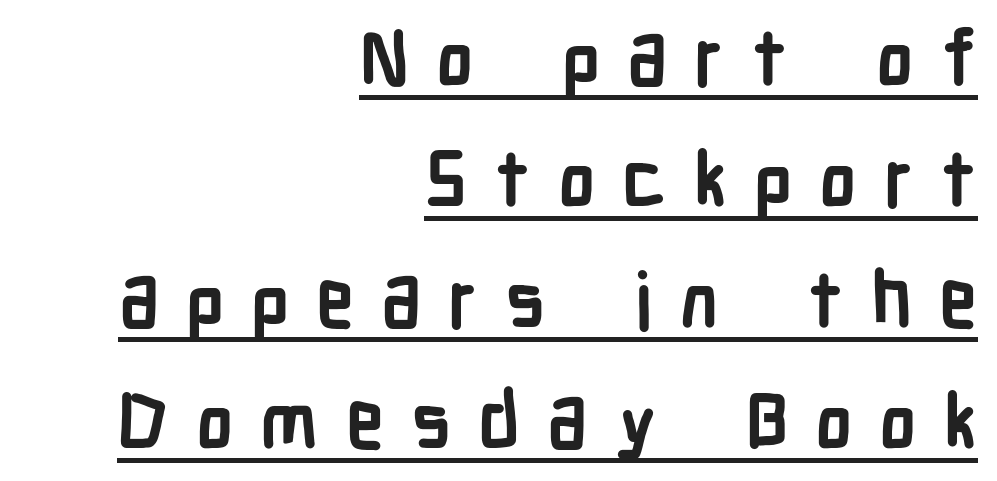
The image shows 77 px semibold, condensed sans-serif type, upright; set right-aligned, normal line spacing (1.57x), unusually wide letter spacing (+0.35 em), underlined; low stroke contrast and a medium x-height.
